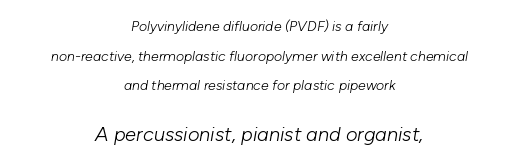
The letters are slanted; this is an italic face. Bigger letters appear in the bottom chunk; the top chunk is reduced. The words here are not underlined. Ink coverage per letter is moderate at most. The vertical gap from one line to the next is large. The line texture is even and compact thanks to regular tracking.
